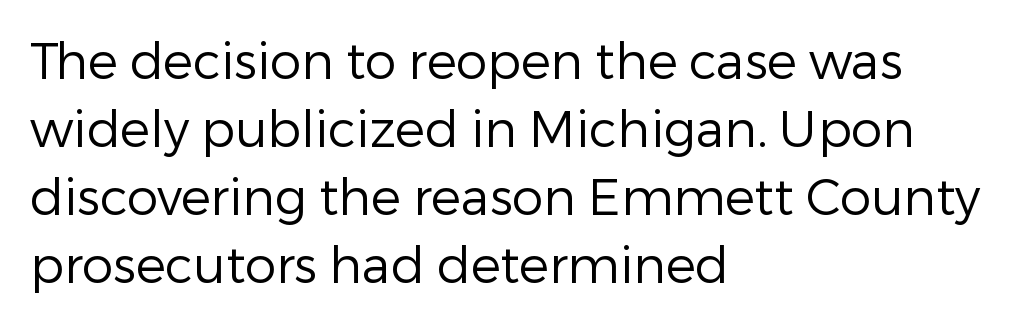
Is the block centered? No — it sits flush against the left margin. Does extra space separate the letters? No, they use regular spacing. If you drew a line through each stem, it would be perfectly vertical. The font sits on the lighter half of the weight spectrum, regular included.
